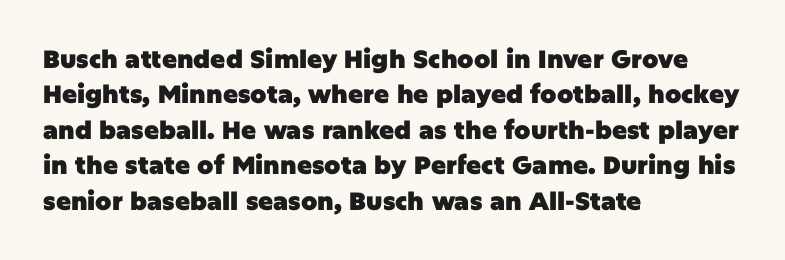
{"italic": "no", "bold": "yes", "underline": "no", "align": "left", "line_spacing": "normal", "line_spacing_ratio": 1.42, "letter_spacing": "normal", "letter_spacing_em": 0.0, "glyph_px": 25}
